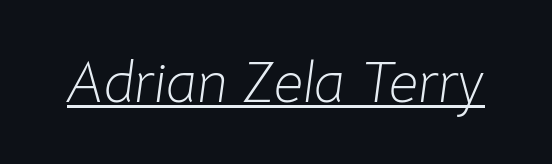
The passage shown is underscored from start to finish. The cut favours lightness, reaching ordinary text weight at its darkest. How are the letters spaced? Ordinarily, with no added tracking. The rendering uses natural spacing where letterforms have individual widths.
